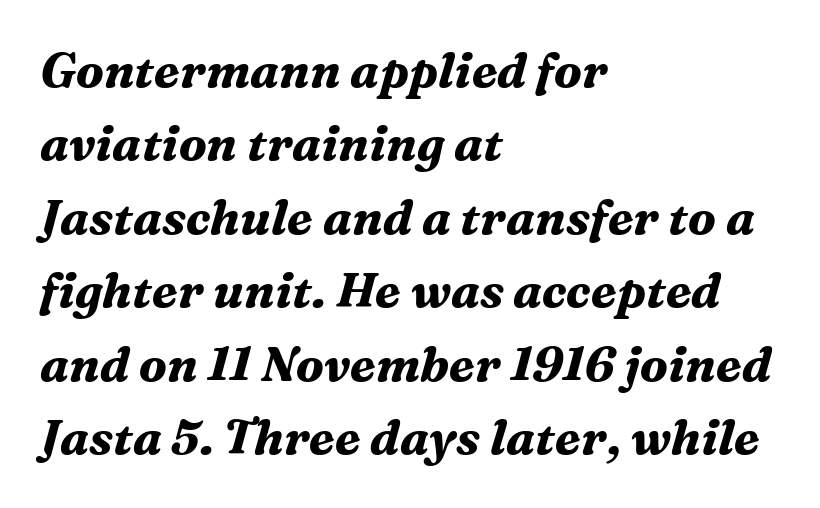
{"serif": "yes", "italic": "yes", "lean": "right", "slant_degrees": 16, "bold": "yes", "weight": "bold", "width": "normal", "stroke_contrast": "medium", "x_height": "medium", "monospaced": "no", "underline": "no", "align": "left", "line_spacing": "normal", "line_spacing_ratio": 1.53, "letter_spacing": "normal", "letter_spacing_em": 0.0, "glyph_px": 48}
